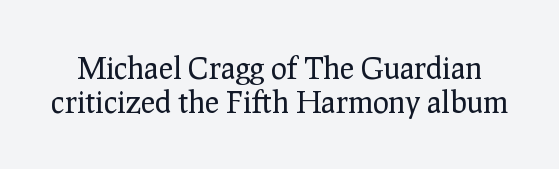
A roman cut, with each character standing at attention. Stroke mass is kept to a normal reading level or below. Leading: reduced. Think of a printed novel: that variable character pitch is what you see here. A serif font was chosen for this passage. Letters rest on an invisible, unmarked baseline.
